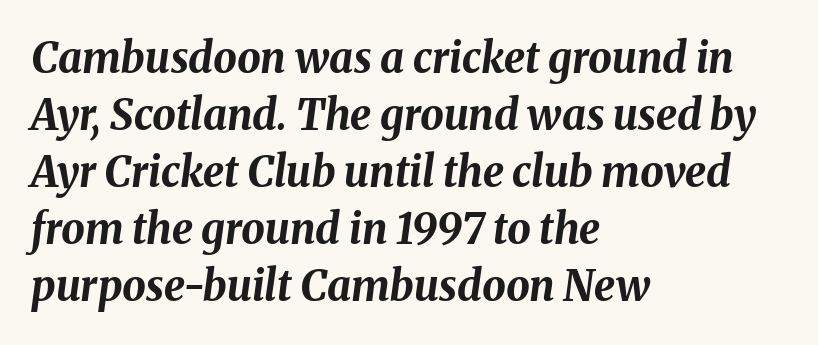
A typesetter would call this proportional, since set widths differ per character. The type is set solid horizontally, with unmodified tracking. Emphasis-style slanted type is in use. The letters are bold, with thick, heavy strokes. All the whitespace from short lines collects on the right.
